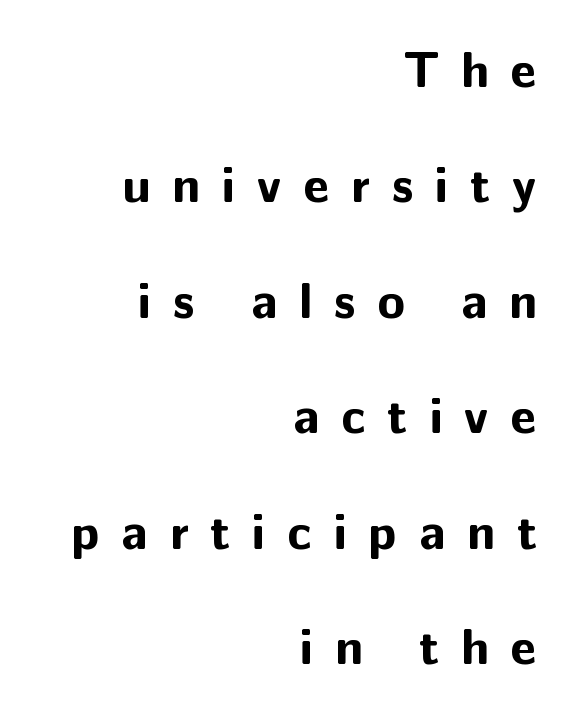
Q: Is the text bold? A: Yes.
Q: Is the text italic (slanted)? A: No, it is upright.
Q: Is the typeface a serif or a sans-serif typeface? A: Sans-serif.
Q: Is the text underlined? A: No.
Q: How is the paragraph aligned? A: Right-aligned.
Q: Is the spacing between letters normal or unusually wide? A: Unusually wide.
Q: Is the spacing between lines tight, normal or loose? A: Loose.
Q: Width (condensed, normal, or wide)? A: Normal.
Q: Stroke contrast? A: Low.
Q: x-height? A: Medium.
Q: Monospaced? A: No.
